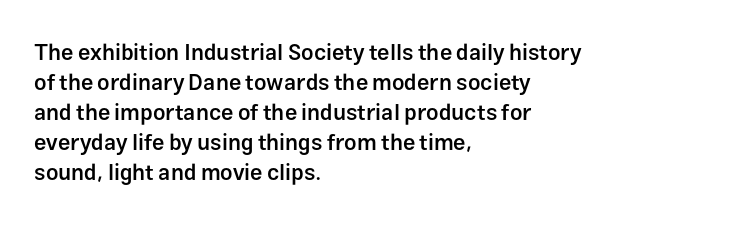
In terms of letterspacing, this is plain default setting. Underlining? Definitely not there. The rendering anchors every line to the left-hand side. Style check: upright.
